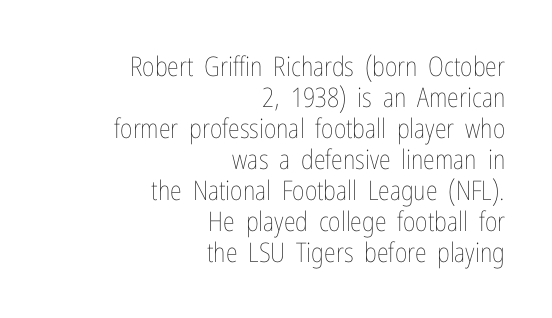
{"italic": "no", "bold": "no", "underline": "no", "align": "right", "line_spacing": "tight", "line_spacing_ratio": 1.15, "letter_spacing": "normal", "letter_spacing_em": 0.0, "glyph_px": 27}
